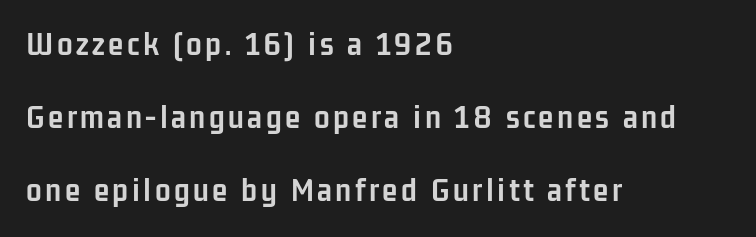
Glance below the letters and you will spot only blank space. In terms of letterform style, serifs are entirely absent. The lines in this sample share a left origin and differ only in where they stop. Spacing verdict: proportional, widths tailored to each character. In terms of weight, the rendering is a true, heavy bold. This sample uses an upright cut, with every glyph sitting square on the baseline.
